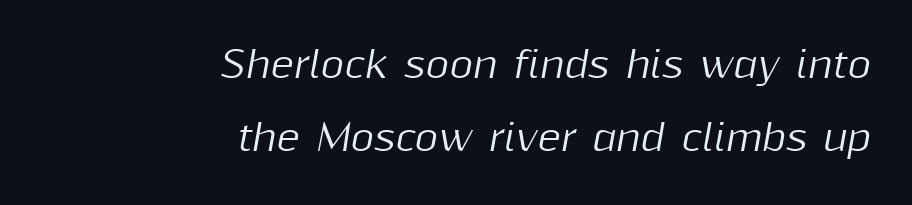
{"italic": "yes", "lean": "right", "slant_degrees": 10, "width": "normal", "stroke_contrast": "medium", "x_height": "medium", "monospaced": "no", "underline": "no", "align": "right", "line_spacing": "loose", "line_spacing_ratio": 2.03, "letter_spacing": "normal", "letter_spacing_em": 0.0, "glyph_px": 36}
